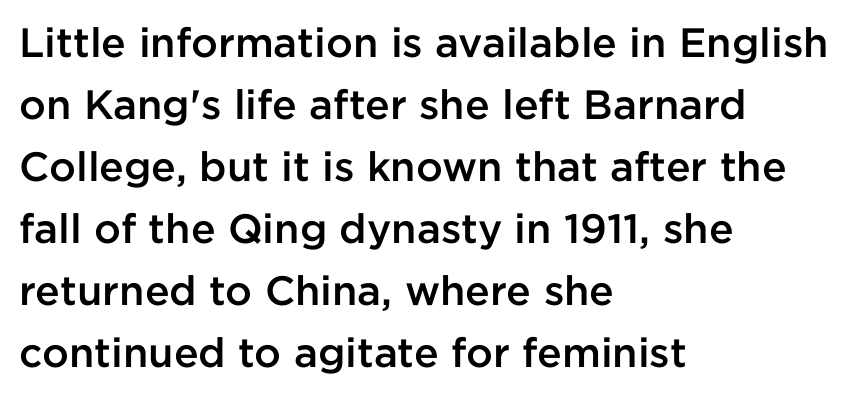
The image shows 41 px semibold sans-serif type, upright; set left-aligned, normal line spacing (1.51x), normal letter spacing, not underlined; low stroke contrast and a medium x-height.
